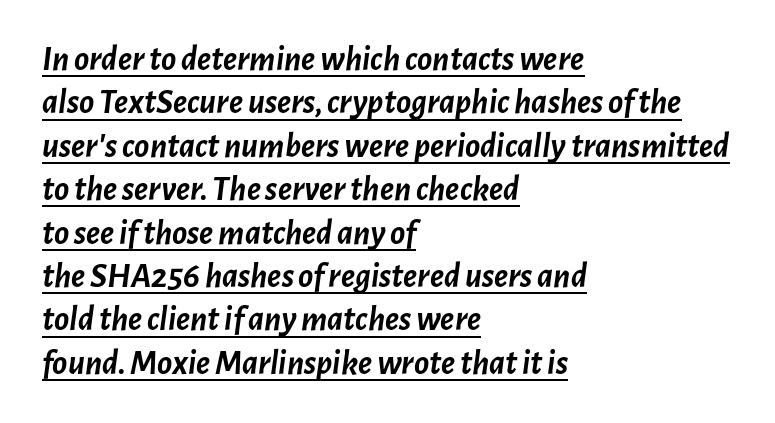
Q: Is the text bold? A: Yes.
Q: Is the text italic (slanted)? A: Yes, it leans right by about 7 degrees.
Q: Is the text underlined? A: Yes.
Q: How is the paragraph aligned? A: Left-aligned.
Q: Is the spacing between letters normal or unusually wide? A: Normal.
Q: Width (condensed, normal, or wide)? A: Normal.
Q: Stroke contrast? A: Low.
Q: x-height? A: Medium.
Q: Monospaced? A: No.
